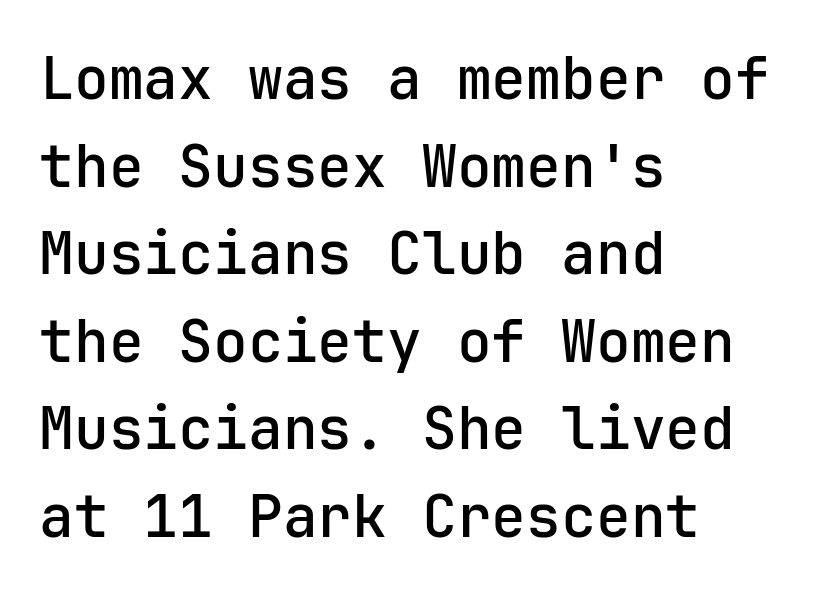
Q: Is the text bold? A: Semi-bold.
Q: Is the text italic (slanted)? A: No, it is upright.
Q: Is the typeface a serif or a sans-serif typeface? A: Sans-serif.
Q: Is the text underlined? A: No.
Q: How is the paragraph aligned? A: Left-aligned.
Q: Is the spacing between letters normal or unusually wide? A: Normal.
Q: Is the spacing between lines tight, normal or loose? A: Normal.
Q: Width (condensed, normal, or wide)? A: Normal.
Q: Stroke contrast? A: Low.
Q: x-height? A: Medium.
